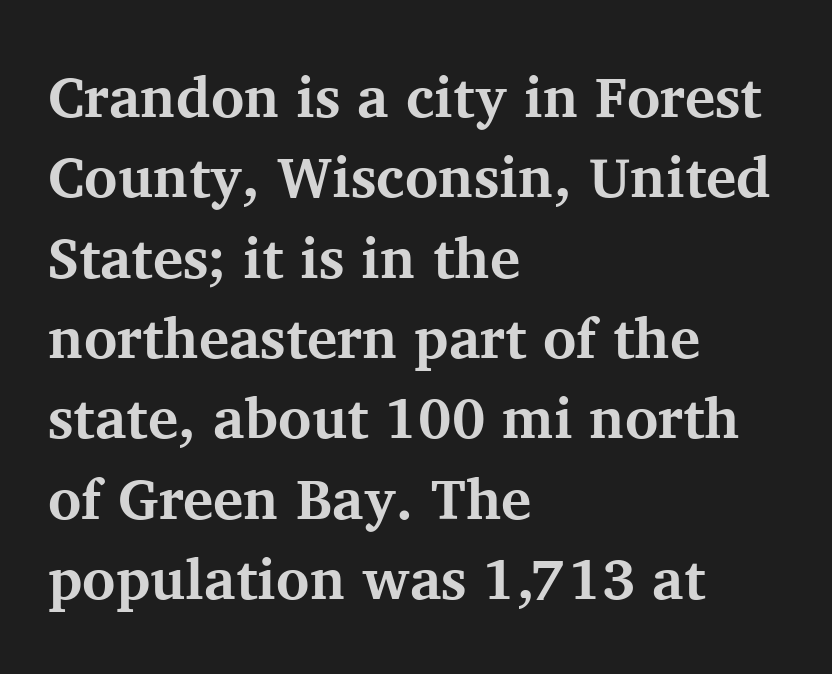
{"serif": "yes", "italic": "no", "bold": "yes", "weight": "bold", "width": "normal", "stroke_contrast": "medium", "x_height": "medium", "monospaced": "no", "underline": "no", "align": "left", "line_spacing": "normal", "line_spacing_ratio": 1.41, "letter_spacing": "normal", "letter_spacing_em": 0.0, "glyph_px": 57}
